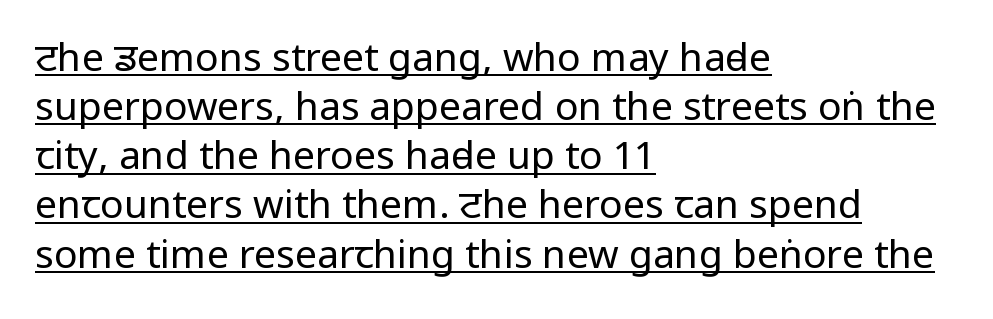
Like a heading marked for emphasis, these lines bear an underscore. What kind of face is this? One without serifs — a sans. Honestly, the row spacing looks completely unremarkable. Which margin do the lines hug? The left one — the right edge is uneven. Compared with typical body copy, the letter spacing here is the same.
